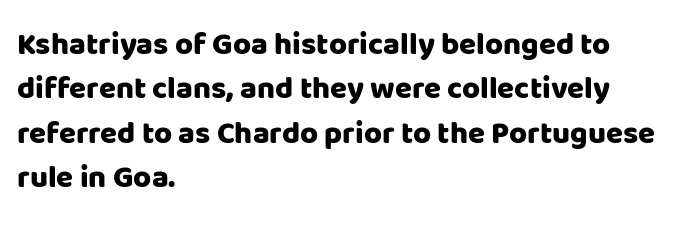
The lettering holds an erect, upright posture throughout. Baseline-to-baseline distance is the conventional proportion of letter height. In terms of letterform style, serifs are entirely absent. The paragraph has a hard left edge and a soft right edge.
